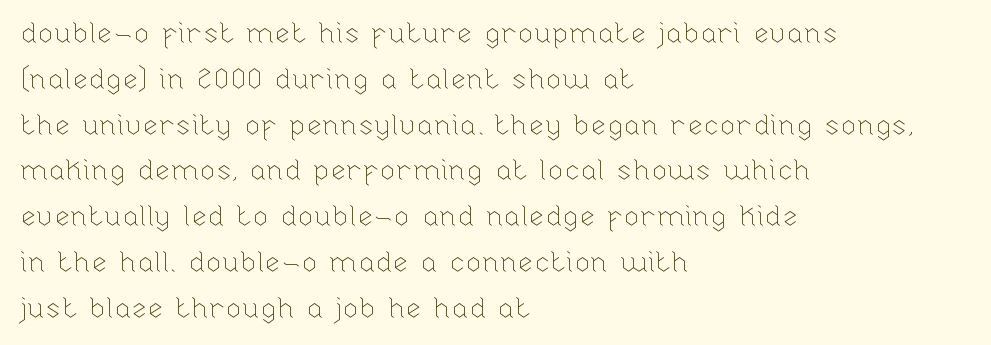
The specimen reads as upright at a glance. Each line starts at the same left margin while the right side varies. This rendering leaves character spacing at its baseline value. Horizontal bands of white between lines are of average thickness. The typeface has the unassuming heft of standard copy or less. Type without underlining.
